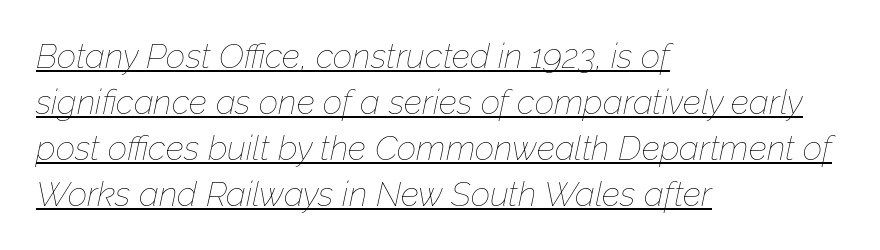
Q: Is the text bold? A: No.
Q: Is the text italic (slanted)? A: Yes, it leans right by about 12 degrees.
Q: Is the text underlined? A: Yes.
Q: How is the paragraph aligned? A: Left-aligned.
Q: Is the spacing between letters normal or unusually wide? A: Normal.
Q: Is the spacing between lines tight, normal or loose? A: Normal.
Q: Width (condensed, normal, or wide)? A: Normal.
Q: Stroke contrast? A: Low.
Q: x-height? A: Medium.
Q: Monospaced? A: No.
